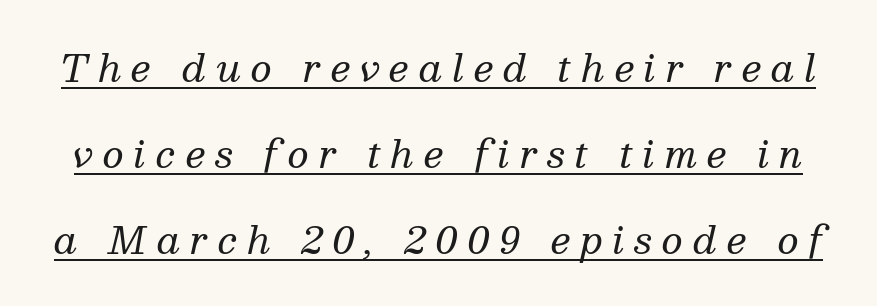
The block of text is sparse from top to bottom, with ample space between rows. A baseline rule has been typeset under these characters. Would a proofreader flag this as italicized? Yes. Character widths vary here, with narrow letters taking less room than wide ones. Inter-character spacing is expanded well beyond the font's built-in metrics.
